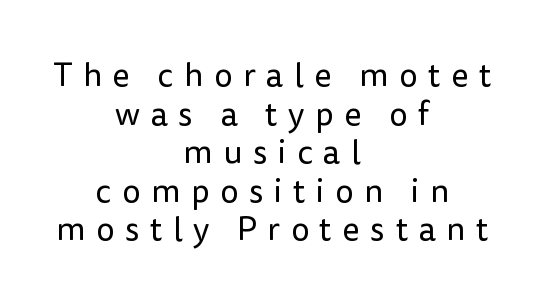
{"serif": "no", "italic": "no", "bold": "no", "weight": "regular", "width": "normal", "stroke_contrast": "low", "x_height": "medium", "monospaced": "no", "underline": "no", "align": "center", "line_spacing_ratio": 1.17, "letter_spacing": "wide", "letter_spacing_em": 0.32, "glyph_px": 33}
